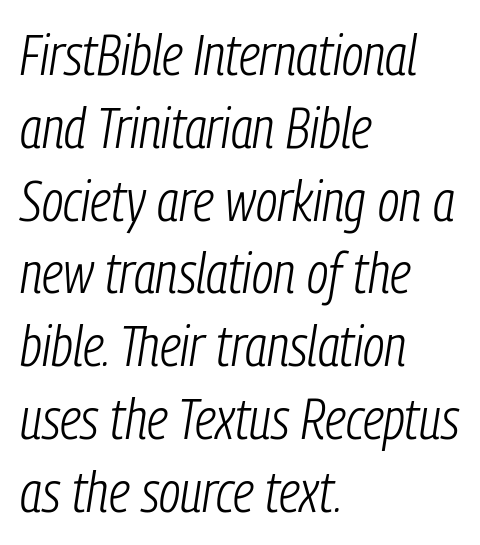
{"italic": "yes", "lean": "right", "slant_degrees": 9, "bold": "no", "weight": "light", "width": "condensed", "stroke_contrast": "low", "x_height": "medium", "monospaced": "no", "underline": "no", "align": "left", "line_spacing": "normal", "line_spacing_ratio": 1.3, "letter_spacing": "normal", "letter_spacing_em": 0.0, "glyph_px": 56}
